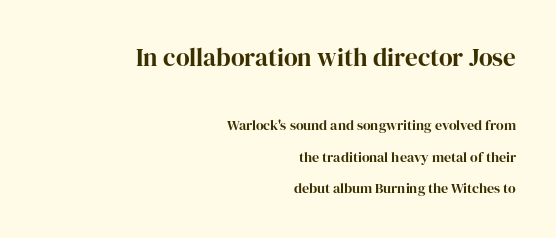
The image shows 25 px bold type, upright; set right-aligned, loose line spacing (2.22x), normal letter spacing, not underlined; the first (top) block is 1.79x larger.
